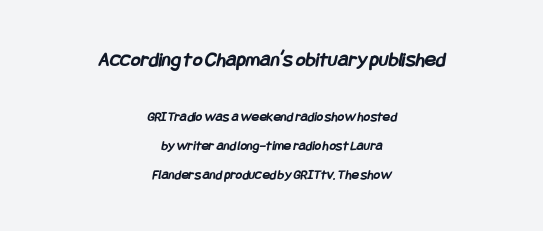
Q: Is the text bold? A: Yes.
Q: Is the text underlined? A: No.
Q: How is the paragraph aligned? A: Centered.
Q: Is the spacing between letters normal or unusually wide? A: Normal.
Q: Is the spacing between lines tight, normal or loose? A: Loose.
Q: Which block of text is set in a larger size, the first (top) or the second (bottom)? A: The first (top) one.
